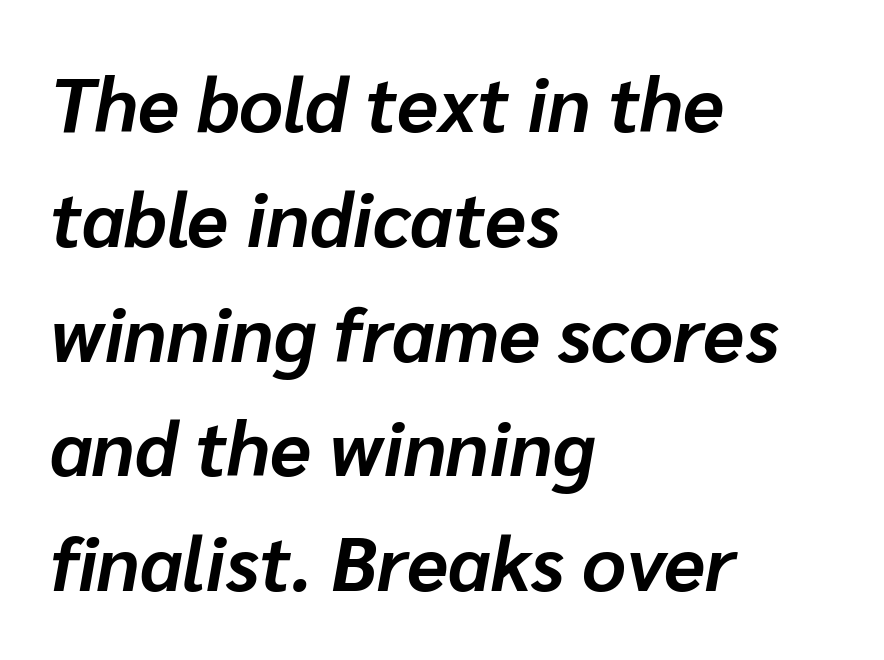
{"italic": "yes", "lean": "right", "slant_degrees": 10, "bold": "yes", "weight": "bold", "width": "normal", "stroke_contrast": "low", "x_height": "medium", "monospaced": "no", "underline": "no", "align": "left", "line_spacing": "normal", "line_spacing_ratio": 1.51, "letter_spacing": "normal", "letter_spacing_em": 0.0, "glyph_px": 76}
